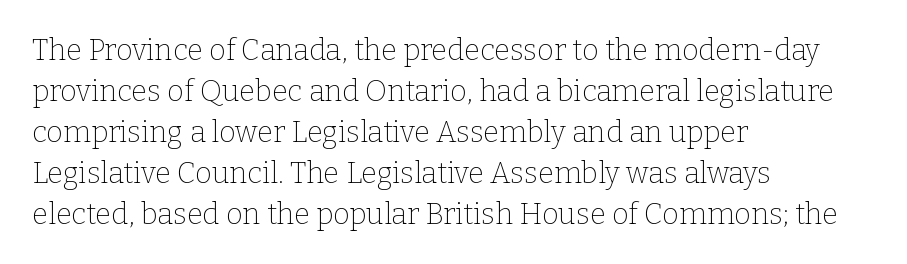
The image shows 29 px thin serif type, upright; set left-aligned, normal line spacing (1.41x), normal letter spacing, not underlined; low stroke contrast and a medium x-height.
